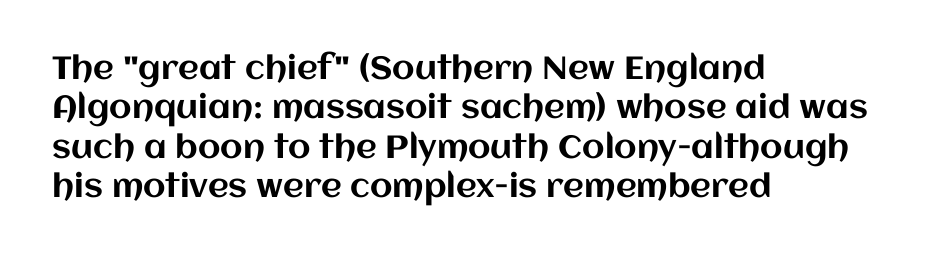
Q: Is the text italic (slanted)? A: No, it is upright.
Q: Is the text underlined? A: No.
Q: How is the paragraph aligned? A: Left-aligned.
Q: Is the spacing between letters normal or unusually wide? A: Normal.
Q: Width (condensed, normal, or wide)? A: Normal.
Q: Stroke contrast? A: Medium.
Q: x-height? A: Large.
Q: Monospaced? A: No.
